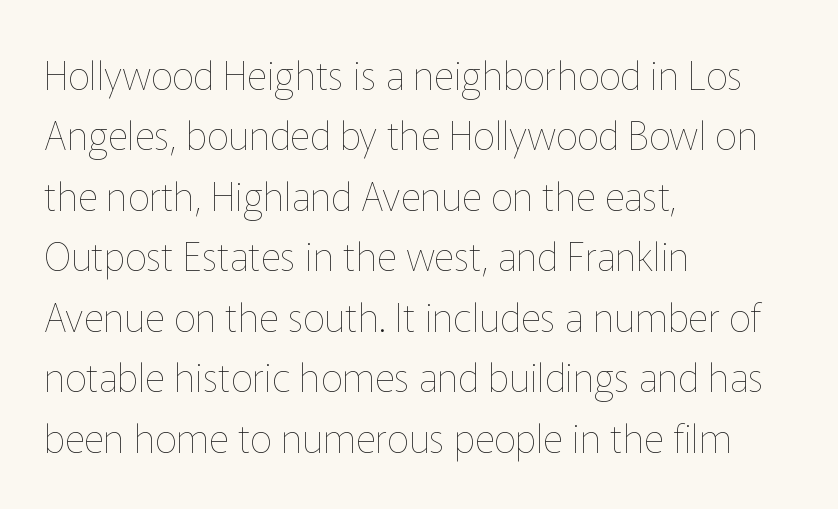
Q: Is the text bold? A: No.
Q: Is the text italic (slanted)? A: No, it is upright.
Q: Is the text underlined? A: No.
Q: How is the paragraph aligned? A: Left-aligned.
Q: Is the spacing between letters normal or unusually wide? A: Normal.
Q: Is the spacing between lines tight, normal or loose? A: Normal.
Q: Width (condensed, normal, or wide)? A: Normal.
Q: Stroke contrast? A: Low.
Q: x-height? A: Medium.
Q: Monospaced? A: No.
